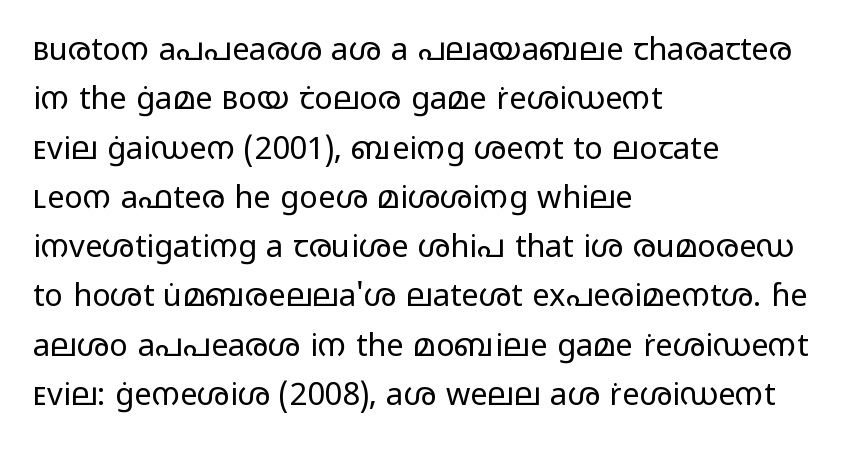
The image shows 31 px regular-weight, wide sans-serif type, upright; set left-aligned, normal line spacing (1.59x), normal letter spacing, not underlined; low stroke contrast and a medium x-height.
